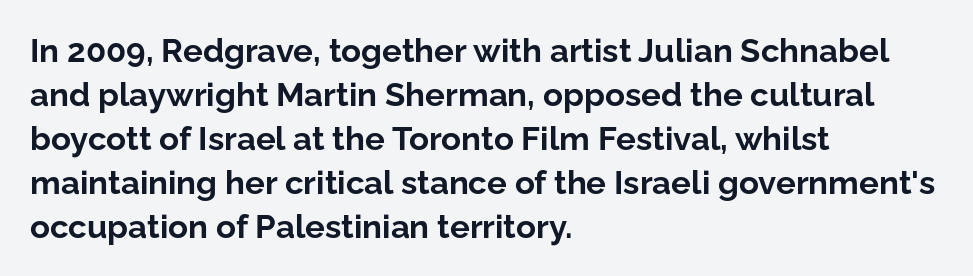
The image shows 33 px bold sans-serif type, upright; set left-aligned, normal line spacing (1.33x), normal letter spacing, not underlined; low stroke contrast and a medium x-height.
